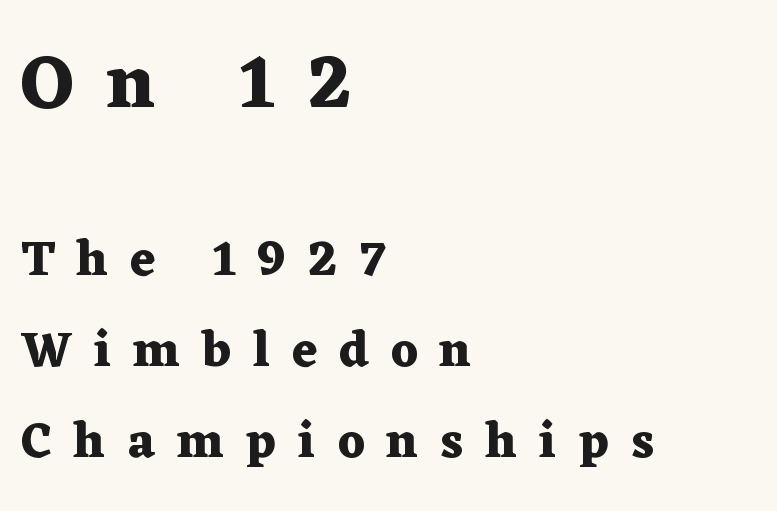
The image shows 75 px heavy, wide serif type, upright; set left-aligned, line spacing 1.82x, unusually wide letter spacing (+0.44 em), not underlined; the first (top) block is 1.5x larger; medium stroke contrast and a medium x-height.
